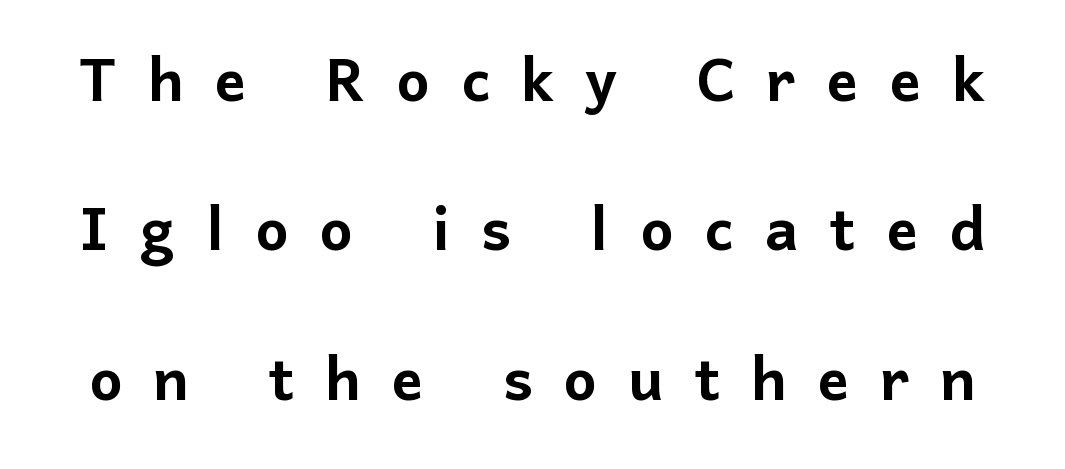
{"serif": "no", "italic": "no", "width": "normal", "stroke_contrast": "low", "x_height": "medium", "monospaced": "no", "underline": "no", "line_spacing_ratio": 1.89, "letter_spacing": "wide", "letter_spacing_em": 0.39, "glyph_px": 79}
